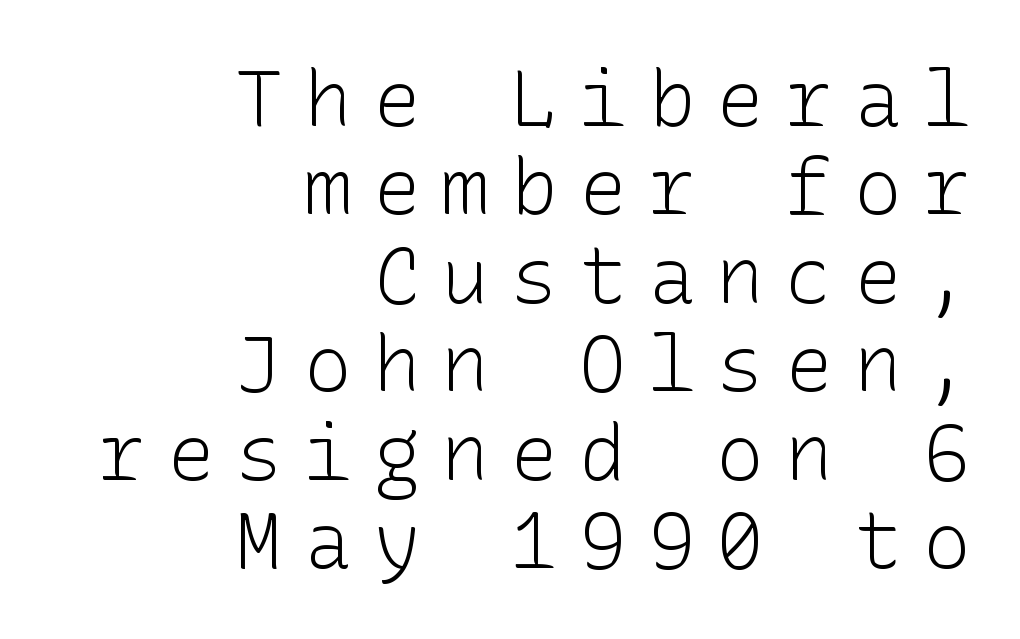
Check the space under the baseline: it is left empty. Caption: expanded tracking, letters set apart. This is not heavy type; no bold has been used. Rows of type sit shoulder to shoulder in the vertical direction. Layout note: lines flush right.
